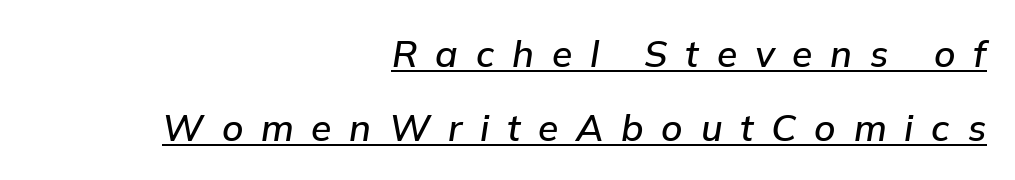
{"italic": "yes", "lean": "right", "slant_degrees": 9, "width": "normal", "stroke_contrast": "low", "x_height": "medium", "monospaced": "no", "underline": "yes", "align": "right", "line_spacing": "loose", "line_spacing_ratio": 1.99, "letter_spacing": "wide", "letter_spacing_em": 0.48, "glyph_px": 37}
